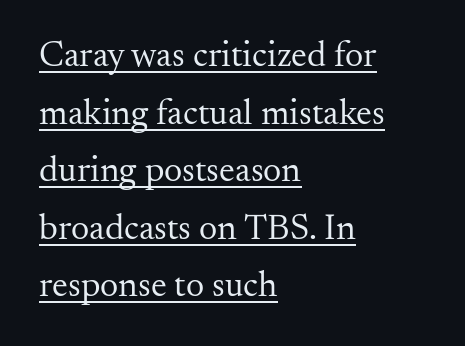
{"serif": "yes", "italic": "no", "bold": "no", "weight": "regular", "width": "normal", "stroke_contrast": "medium", "x_height": "small", "monospaced": "no", "underline": "yes", "align": "left", "line_spacing": "normal", "line_spacing_ratio": 1.6, "letter_spacing": "normal", "letter_spacing_em": 0.0, "glyph_px": 36}
